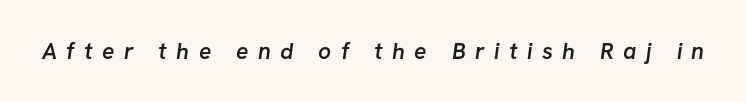
Q: Is the text bold? A: Semi-bold.
Q: Is the text underlined? A: No.
Q: Is the spacing between letters normal or unusually wide? A: Unusually wide.
